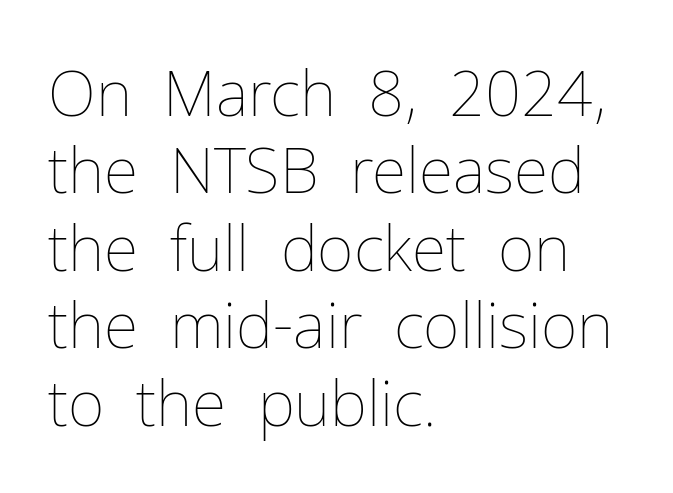
Character widths vary here, with narrow letters taking less room than wide ones. Reading down the block, your eye returns to a fixed left position each line. Weight class: somewhere from thin through regular. Ordinary non-slanted type is in use.
